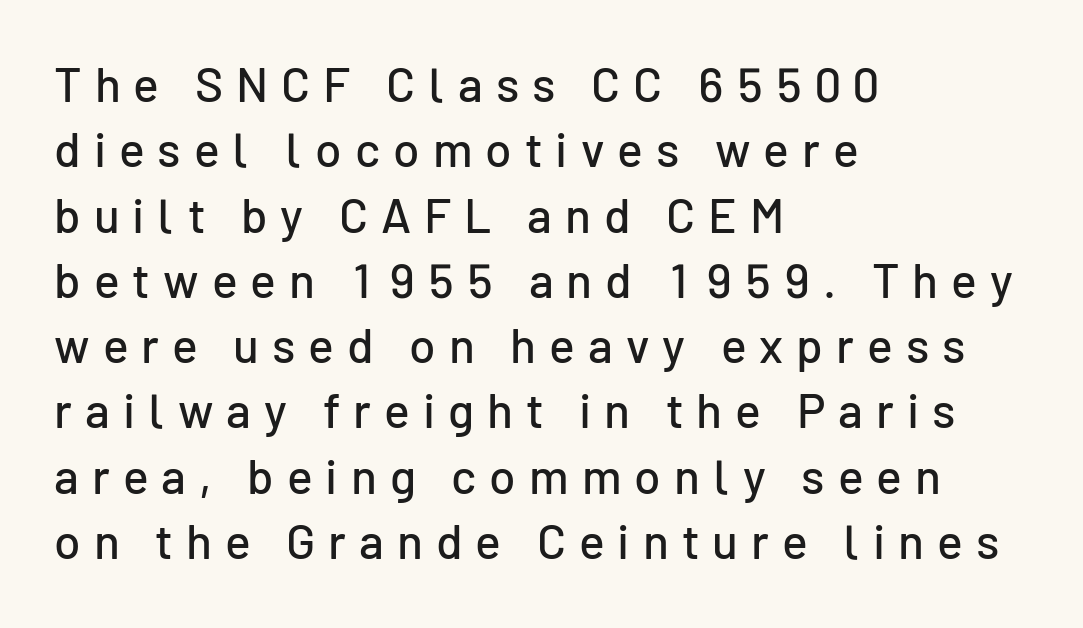
The image shows 48 px sans-serif type, upright; set left-aligned, normal line spacing (1.36x), unusually wide letter spacing (+0.27 em), not underlined; low stroke contrast and a medium x-height.
